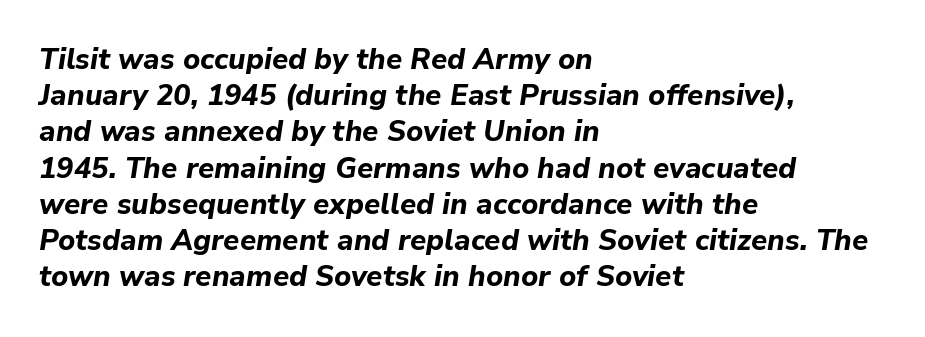
Q: Is the text bold? A: Yes.
Q: Is the text italic (slanted)? A: Yes, it leans right by about 9 degrees.
Q: Is the text underlined? A: No.
Q: How is the paragraph aligned? A: Left-aligned.
Q: Is the spacing between letters normal or unusually wide? A: Normal.
Q: Is the spacing between lines tight, normal or loose? A: Normal.
Q: Width (condensed, normal, or wide)? A: Normal.
Q: Stroke contrast? A: Low.
Q: x-height? A: Medium.
Q: Monospaced? A: No.
